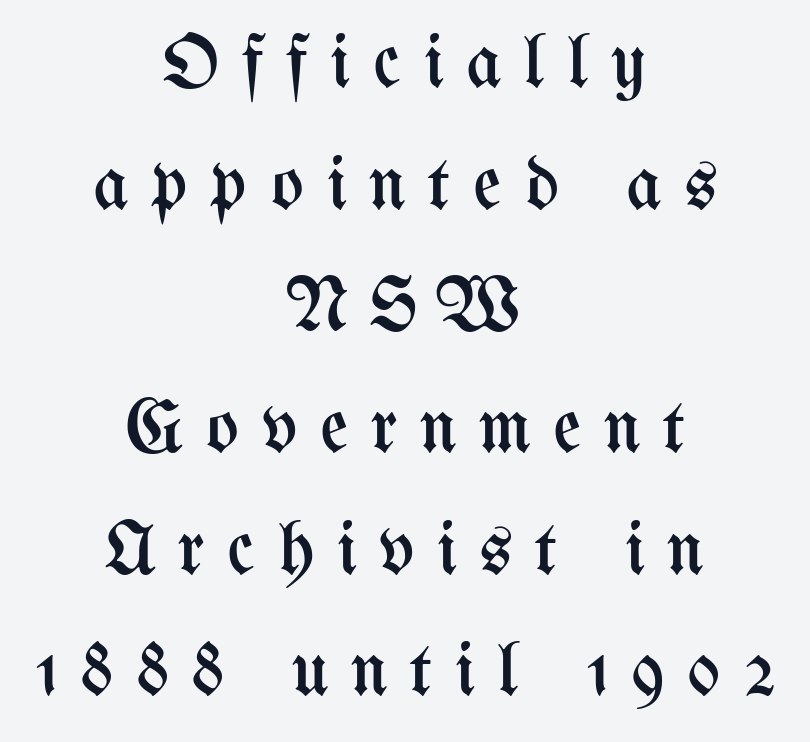
Q: Is the text bold? A: No.
Q: Is the text italic (slanted)? A: No, it is upright.
Q: Is the text underlined? A: No.
Q: How is the paragraph aligned? A: Centered.
Q: Is the spacing between letters normal or unusually wide? A: Unusually wide.
Q: Is the spacing between lines tight, normal or loose? A: Normal.
Q: Width (condensed, normal, or wide)? A: Condensed.
Q: Stroke contrast? A: Medium.
Q: x-height? A: Medium.
Q: Monospaced? A: No.
